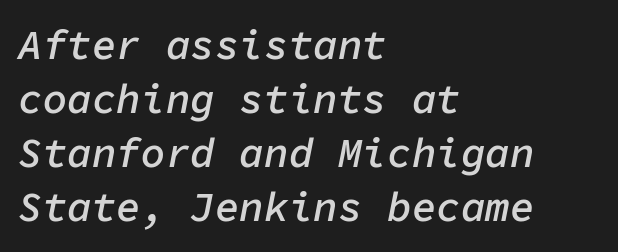
The lines sit at an ordinary, default distance from one another. The whole block is typeset with a tilt. Heft: intermediate — a semibold. These lines keep a tight, regular rhythm from letter to letter.
